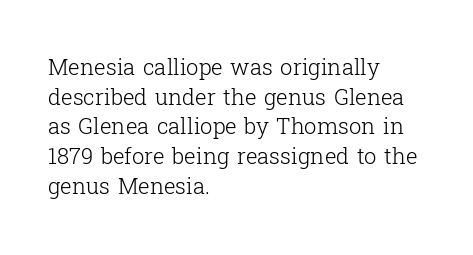
The image shows 22 px text type, upright; set left-aligned, normal line spacing (1.35x), normal letter spacing, not underlined.
